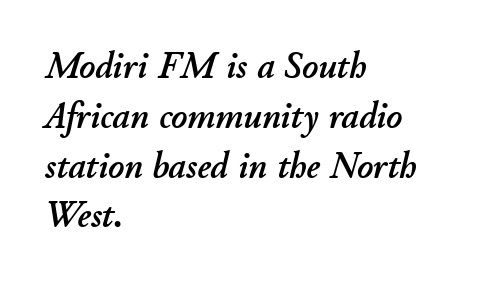
The image shows 38 px text type, italic (leaning right); set left-aligned, normal line spacing (1.31x), normal letter spacing, not underlined; low stroke contrast and a small x-height.
